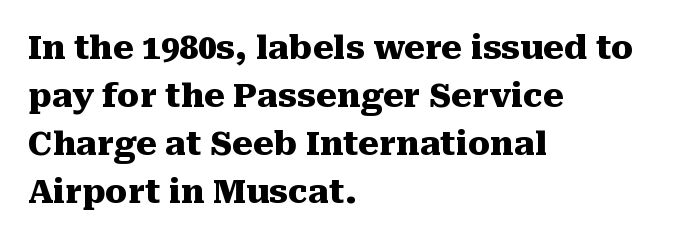
The image shows 33 px heavy serif type, upright; set left-aligned, normal line spacing (1.45x), normal letter spacing, not underlined; medium stroke contrast and a medium x-height.
